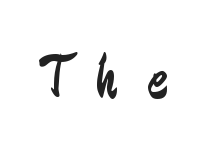
The image shows 63 px regular-weight, condensed sans-serif type; set unusually wide letter spacing (+0.46 em), not underlined; low stroke contrast and a small x-height.
